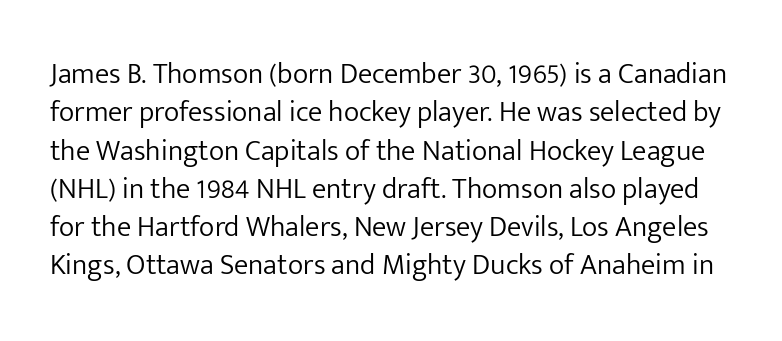
The face used here is a sans, in the tradition of grotesques and geometrics. This reads as an unemphasized weight, regular at the heaviest. Looks like regular typesetting: each glyph gets only the width it needs. This is the regular roman posture of the typeface. Default kerning and tracking; the words read as compact shapes.
